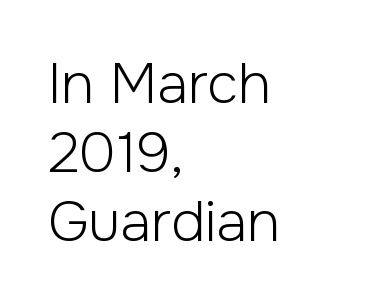
Q: Is the text bold? A: No.
Q: Is the text italic (slanted)? A: No, it is upright.
Q: Is the typeface a serif or a sans-serif typeface? A: Sans-serif.
Q: Is the text underlined? A: No.
Q: How is the paragraph aligned? A: Left-aligned.
Q: Is the spacing between letters normal or unusually wide? A: Normal.
Q: Width (condensed, normal, or wide)? A: Normal.
Q: Stroke contrast? A: Low.
Q: x-height? A: Medium.
Q: Monospaced? A: No.
